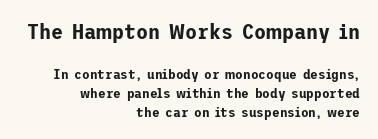
{"italic": "no", "underline": "no", "align": "right", "line_spacing": "normal", "line_spacing_ratio": 1.36, "letter_spacing": "normal", "letter_spacing_em": 0.0, "larger_block": "first", "size_ratio": 1.57, "glyph_px": 22}
